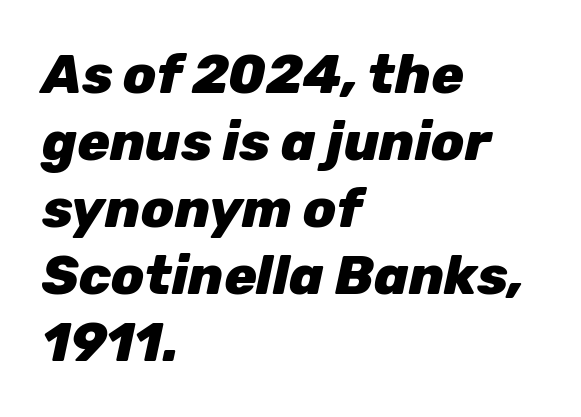
{"italic": "yes", "lean": "right", "slant_degrees": 12, "bold": "yes", "weight": "heavy", "width": "normal", "stroke_contrast": "low", "x_height": "medium", "monospaced": "no", "underline": "no", "align": "left", "line_spacing_ratio": 1.24, "letter_spacing": "normal", "letter_spacing_em": 0.0, "glyph_px": 54}
